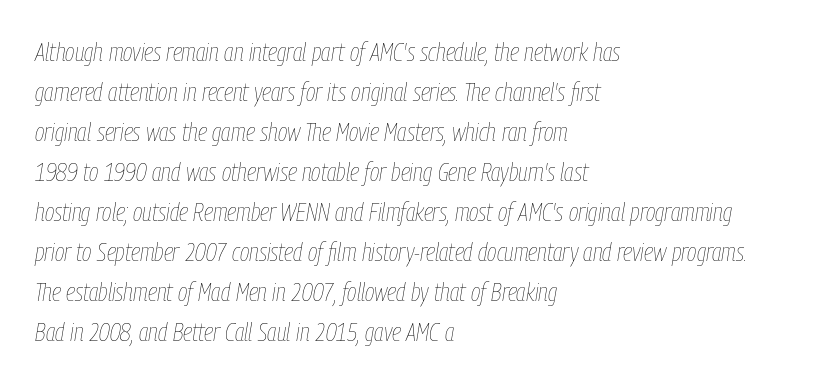
The image shows 26 px text type, italic (leaning right); set left-aligned, normal line spacing (1.54x), normal letter spacing, not underlined.
